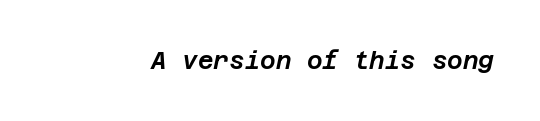
The image shows 24 px text type, italic (leaning right); set normal letter spacing, not underlined.
